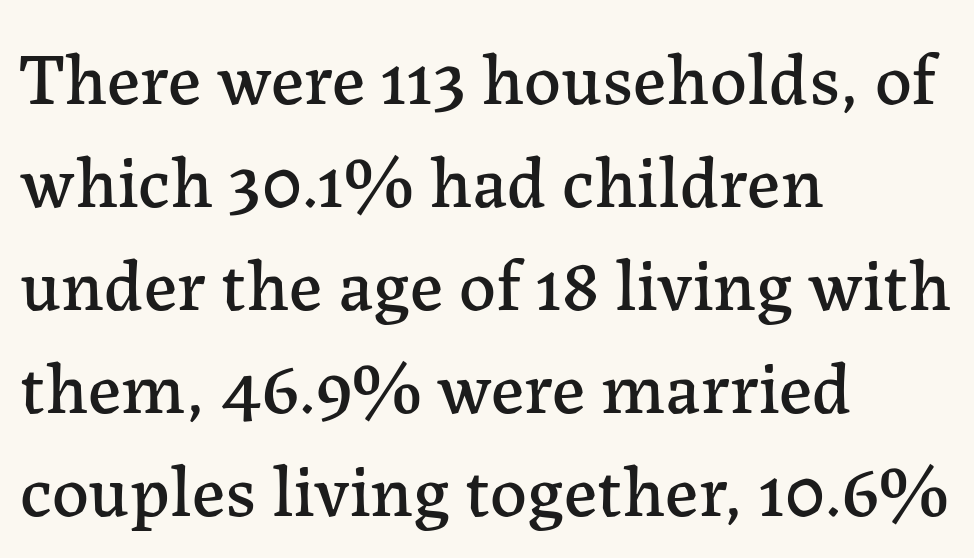
The image shows 73 px serif type, upright; set left-aligned, normal line spacing (1.41x), normal letter spacing, not underlined; low stroke contrast and a medium x-height.
